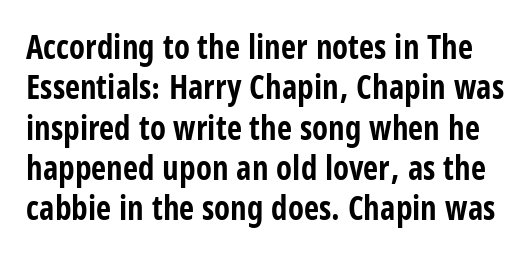
Looks like regular typesetting: each glyph gets only the width it needs. Its strokes are broad and dark, the hallmark of bold type. Note: no serifs on the glyphs. In terms of letterspacing, this is plain default setting.
